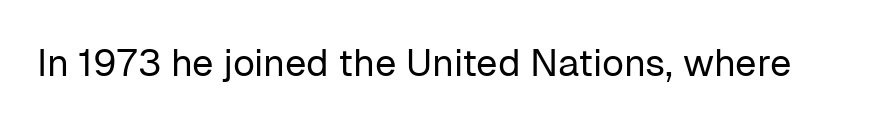
{"serif": "no", "italic": "no", "bold": "no", "weight": "regular", "width": "normal", "stroke_contrast": "low", "x_height": "medium", "monospaced": "no", "underline": "no", "letter_spacing": "normal", "letter_spacing_em": 0.0, "glyph_px": 38}
